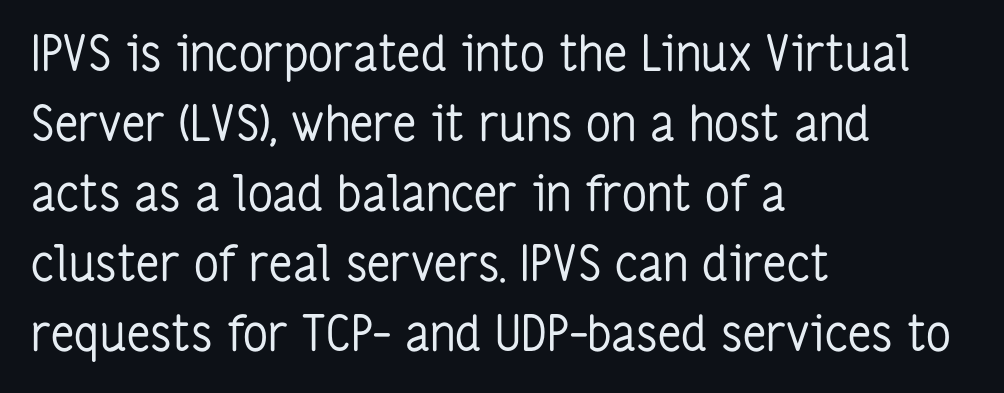
{"serif": "no", "italic": "no", "bold": "no", "weight": "regular", "width": "condensed", "stroke_contrast": "low", "x_height": "medium", "monospaced": "no", "underline": "no", "align": "left", "line_spacing": "normal", "line_spacing_ratio": 1.43, "letter_spacing": "normal", "letter_spacing_em": 0.0, "glyph_px": 49}
